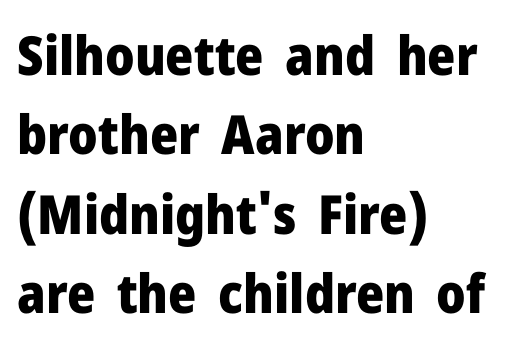
The image shows 54 px heavy sans-serif type, upright; set left-aligned, normal line spacing (1.47x), normal letter spacing, not underlined; low stroke contrast and a medium x-height.
